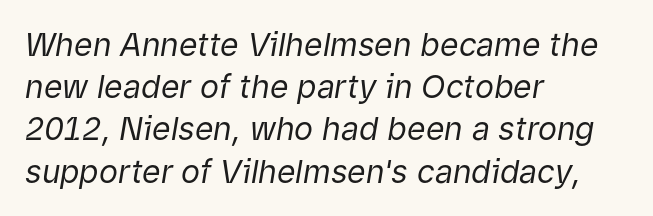
Q: Is the text bold? A: No.
Q: Is the text italic (slanted)? A: Yes, it leans right by about 9 degrees.
Q: Is the text underlined? A: No.
Q: How is the paragraph aligned? A: Left-aligned.
Q: Is the spacing between letters normal or unusually wide? A: Normal.
Q: Is the spacing between lines tight, normal or loose? A: Normal.
Q: Width (condensed, normal, or wide)? A: Normal.
Q: Stroke contrast? A: Low.
Q: x-height? A: Medium.
Q: Monospaced? A: No.
